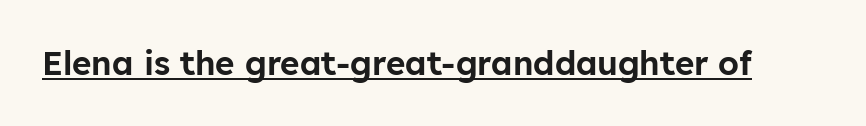
Glance below the letters and you will spot a drawn line. What stands out about the letter spacing? Nothing — it is the standard amount. The face used here is proportionally spaced, like ordinary book or web type. Font category for this specimen: sans-serif. It's the straight-up-and-down kind of type.
